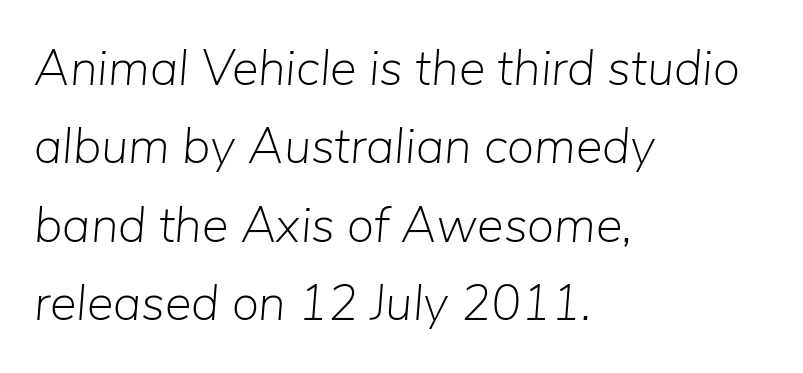
Q: Is the text bold? A: No.
Q: Is the text italic (slanted)? A: Yes, it leans right by about 5 degrees.
Q: Is the text underlined? A: No.
Q: How is the paragraph aligned? A: Left-aligned.
Q: Is the spacing between letters normal or unusually wide? A: Normal.
Q: Is the spacing between lines tight, normal or loose? A: Normal.
Q: Width (condensed, normal, or wide)? A: Normal.
Q: Stroke contrast? A: Low.
Q: x-height? A: Medium.
Q: Monospaced? A: No.
